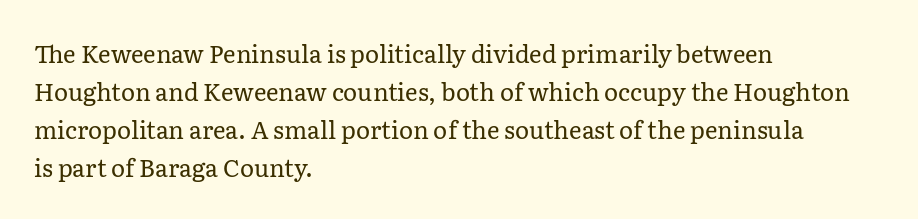
{"italic": "no", "bold": "no", "underline": "no", "align": "left", "line_spacing": "normal", "line_spacing_ratio": 1.58, "letter_spacing": "normal", "letter_spacing_em": 0.0, "glyph_px": 24}
